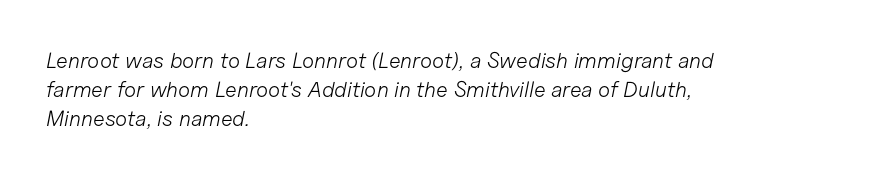
{"italic": "yes", "lean": "right", "slant_degrees": 11, "bold": "no", "underline": "no", "align": "left", "line_spacing": "normal", "line_spacing_ratio": 1.32, "letter_spacing": "normal", "letter_spacing_em": 0.0, "glyph_px": 22}
